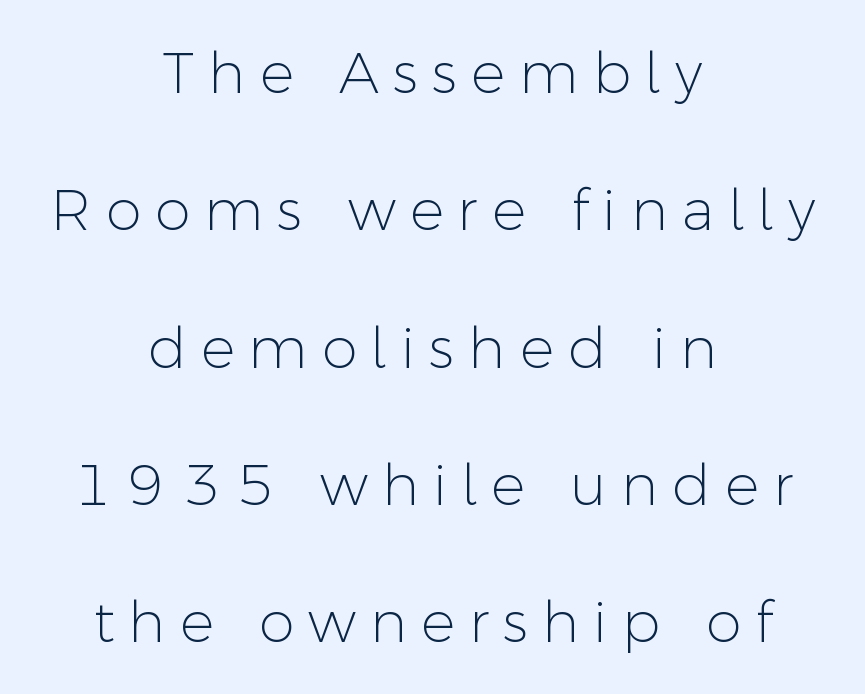
Q: Is the text bold? A: No.
Q: Is the text italic (slanted)? A: No, it is upright.
Q: Is the typeface a serif or a sans-serif typeface? A: Sans-serif.
Q: Is the text underlined? A: No.
Q: How is the paragraph aligned? A: Centered.
Q: Is the spacing between letters normal or unusually wide? A: Unusually wide.
Q: Is the spacing between lines tight, normal or loose? A: Loose.
Q: Width (condensed, normal, or wide)? A: Normal.
Q: Stroke contrast? A: Low.
Q: x-height? A: Medium.
Q: Monospaced? A: No.
